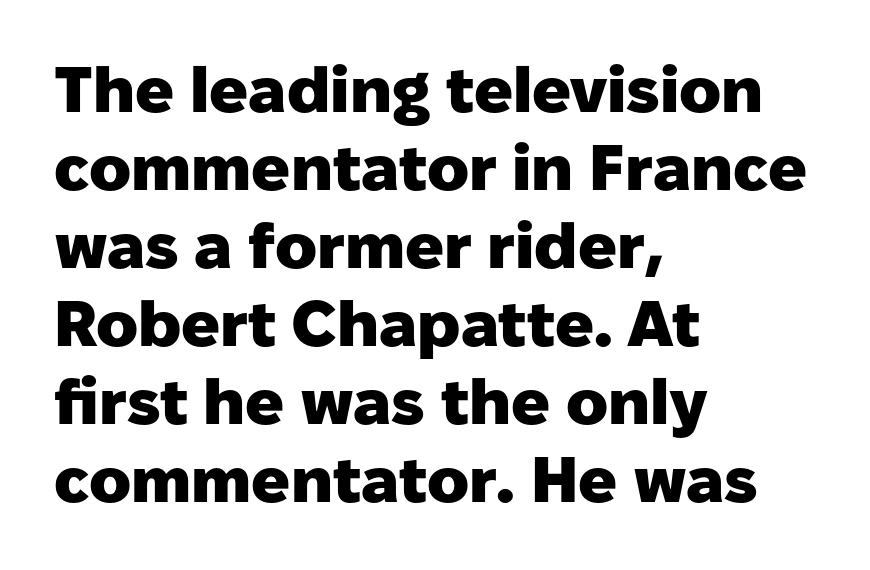
The image shows 64 px heavy sans-serif type, upright; set left-aligned, line spacing 1.22x, normal letter spacing, not underlined; low stroke contrast and a medium x-height.
